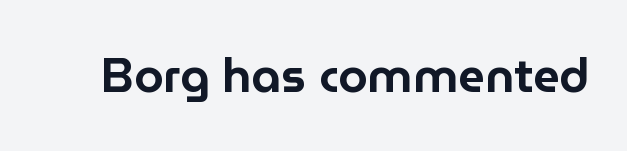
{"serif": "no", "italic": "no", "width": "normal", "stroke_contrast": "low", "x_height": "medium", "monospaced": "no", "underline": "no", "letter_spacing": "normal", "letter_spacing_em": 0.0, "glyph_px": 47}
